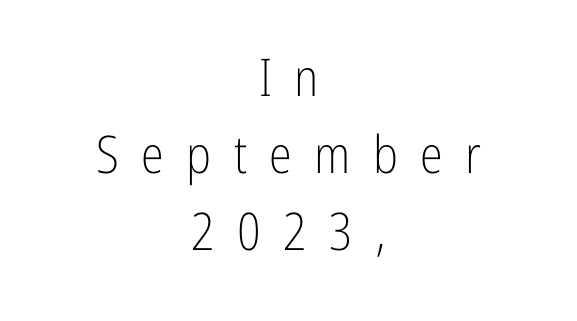
Q: Is the text bold? A: No.
Q: Is the text italic (slanted)? A: No, it is upright.
Q: Is the typeface a serif or a sans-serif typeface? A: Sans-serif.
Q: Is the text underlined? A: No.
Q: How is the paragraph aligned? A: Centered.
Q: Is the spacing between letters normal or unusually wide? A: Unusually wide.
Q: Is the spacing between lines tight, normal or loose? A: Normal.
Q: Width (condensed, normal, or wide)? A: Condensed.
Q: Stroke contrast? A: Low.
Q: x-height? A: Medium.
Q: Monospaced? A: No.
